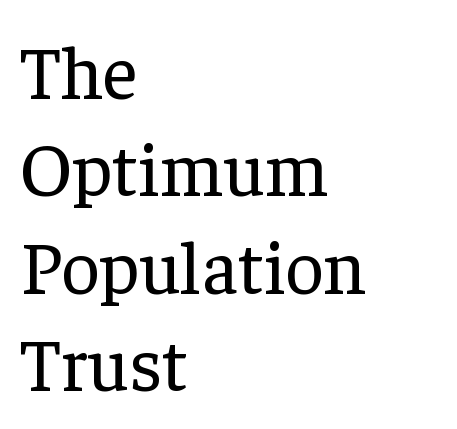
{"serif": "yes", "italic": "no", "bold": "no", "weight": "regular", "width": "normal", "stroke_contrast": "low", "x_height": "medium", "monospaced": "no", "underline": "no", "align": "left", "line_spacing": "normal", "line_spacing_ratio": 1.3, "letter_spacing": "normal", "letter_spacing_em": 0.0, "glyph_px": 75}
